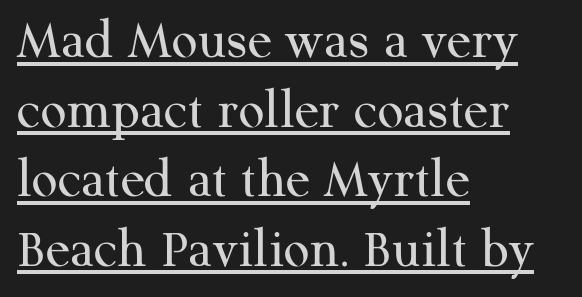
The image shows 57 px regular-weight serif type, upright; set left-aligned, line spacing 1.22x, normal letter spacing, underlined; medium stroke contrast and a medium x-height.
